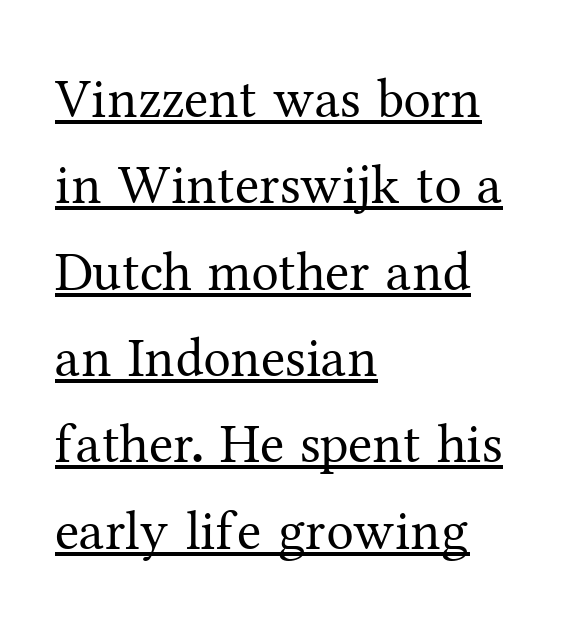
{"serif": "yes", "italic": "no", "bold": "no", "weight": "regular", "width": "normal", "stroke_contrast": "medium", "x_height": "medium", "monospaced": "no", "underline": "yes", "align": "left", "line_spacing": "normal", "line_spacing_ratio": 1.57, "letter_spacing": "normal", "letter_spacing_em": 0.0, "glyph_px": 55}
